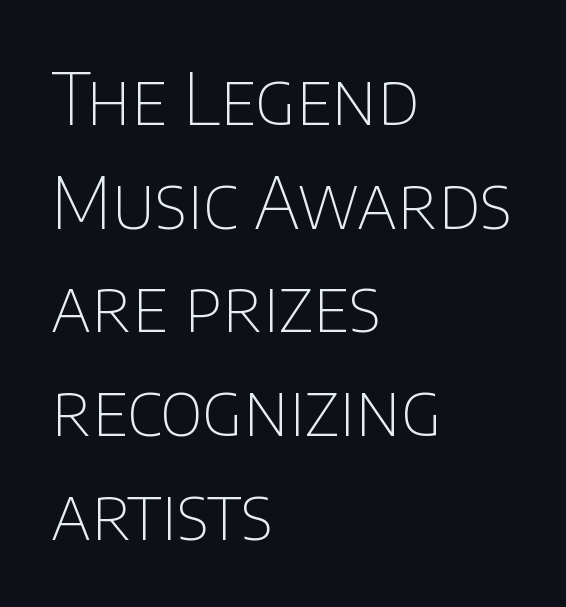
{"serif": "no", "italic": "no", "bold": "no", "weight": "thin", "width": "normal", "stroke_contrast": "low", "x_height": "large", "monospaced": "no", "underline": "no", "align": "left", "line_spacing": "normal", "line_spacing_ratio": 1.46, "letter_spacing": "normal", "letter_spacing_em": 0.0, "glyph_px": 71}
